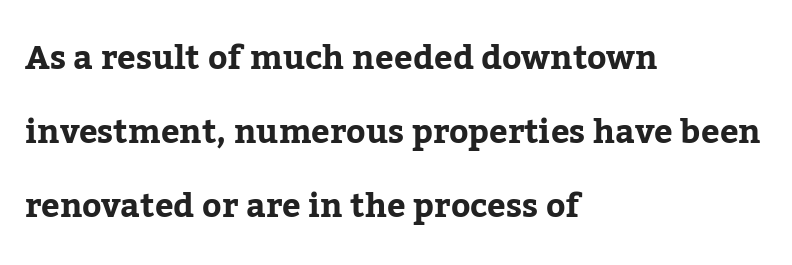
The image shows 33 px serif type, upright; set left-aligned, loose line spacing (2.24x), normal letter spacing, not underlined; low stroke contrast and a medium x-height.
